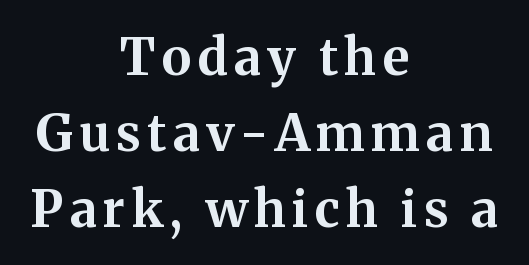
Q: Is the text bold? A: Yes.
Q: Is the text italic (slanted)? A: No, it is upright.
Q: Is the typeface a serif or a sans-serif typeface? A: Serif.
Q: Is the text underlined? A: No.
Q: How is the paragraph aligned? A: Centered.
Q: Is the spacing between lines tight, normal or loose? A: Normal.
Q: Width (condensed, normal, or wide)? A: Normal.
Q: Stroke contrast? A: Medium.
Q: x-height? A: Medium.
Q: Monospaced? A: No.
